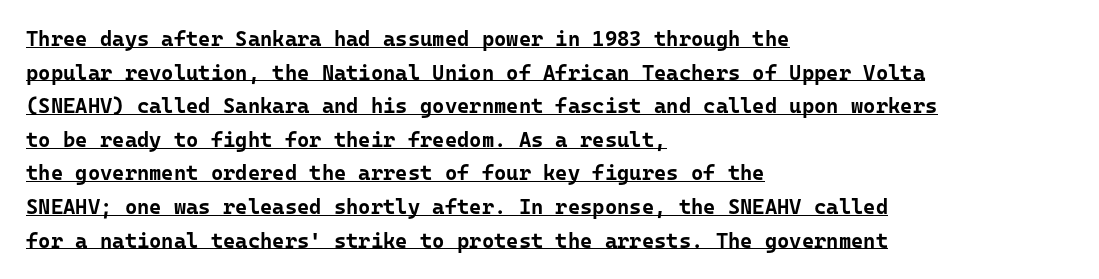
Q: Is the text bold? A: Yes.
Q: Is the text italic (slanted)? A: No, it is upright.
Q: Is the text underlined? A: Yes.
Q: How is the paragraph aligned? A: Left-aligned.
Q: Is the spacing between letters normal or unusually wide? A: Normal.
Q: Is the spacing between lines tight, normal or loose? A: Normal.
